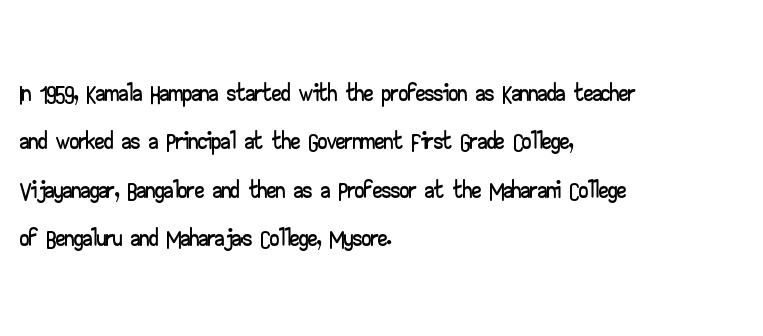
{"serif": "no", "italic": "no", "width": "wide", "stroke_contrast": "low", "x_height": "small", "monospaced": "no", "underline": "no", "align": "left", "line_spacing": "normal", "line_spacing_ratio": 1.31, "letter_spacing": "normal", "letter_spacing_em": 0.0, "glyph_px": 37}
